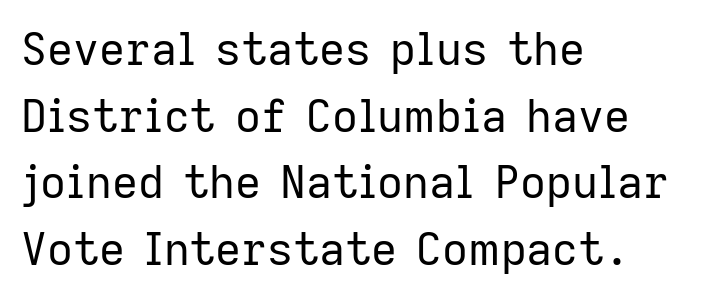
These lines are rendered in a variable-pitch font. No feet cap the strokes, marking this as sans-serif type. Is the type heavy? It reads as light-to-regular instead. Posture: upright roman.
